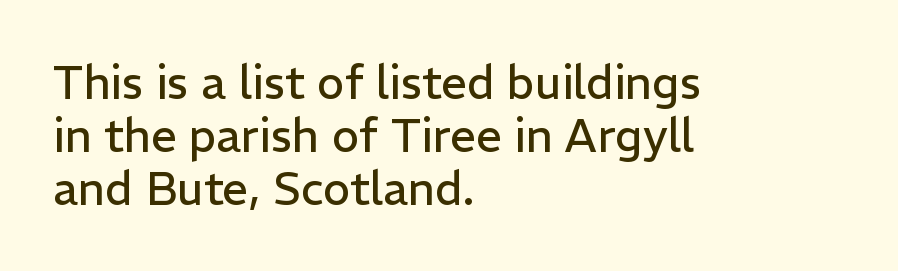
Q: Is the text bold? A: No.
Q: Is the text italic (slanted)? A: No, it is upright.
Q: Is the typeface a serif or a sans-serif typeface? A: Sans-serif.
Q: Is the text underlined? A: No.
Q: How is the paragraph aligned? A: Left-aligned.
Q: Is the spacing between letters normal or unusually wide? A: Normal.
Q: Is the spacing between lines tight, normal or loose? A: Tight.
Q: Width (condensed, normal, or wide)? A: Normal.
Q: Stroke contrast? A: Low.
Q: x-height? A: Medium.
Q: Monospaced? A: No.
